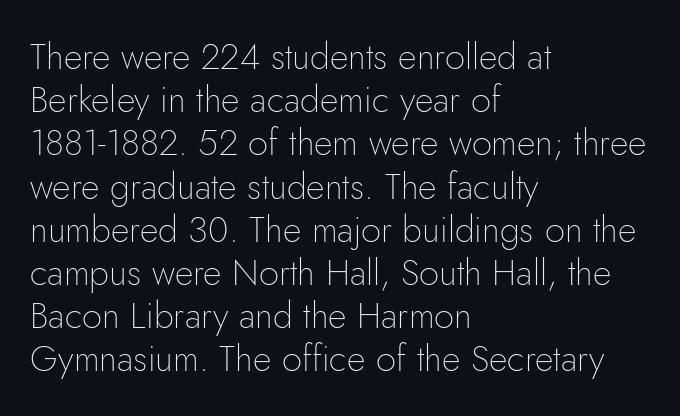
{"serif": "no", "italic": "no", "bold": "no", "weight": "thin", "width": "normal", "stroke_contrast": "low", "x_height": "small", "monospaced": "no", "underline": "no", "align": "left", "line_spacing_ratio": 1.2, "letter_spacing": "normal", "letter_spacing_em": 0.0, "glyph_px": 36}
